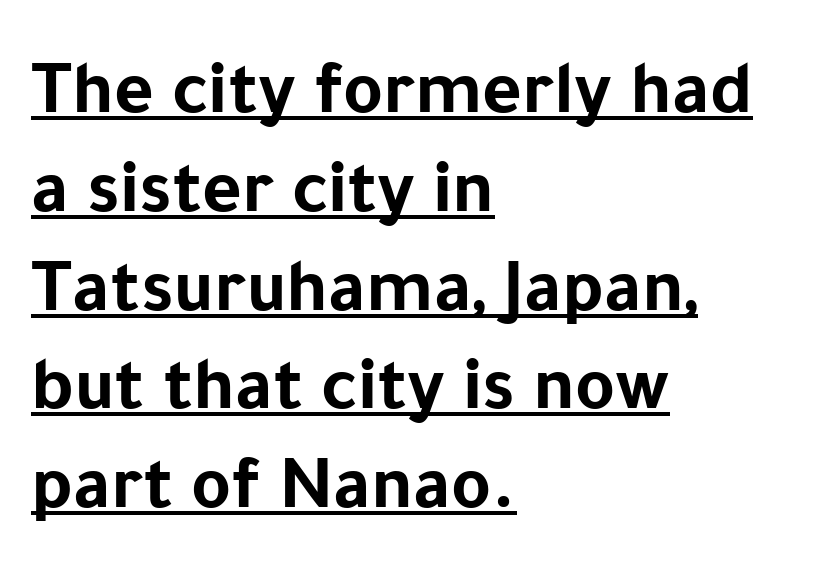
These lines are rendered in a variable-pitch font. The glyphs have the mass of a bold cut. The letters stand straight up with perfectly vertical stems. The rendered words wear a rule along their underside. Are there feet on the stems? There aren't — it's a sans. Vertically, the passage feels balanced, rows spaced as you'd expect.
